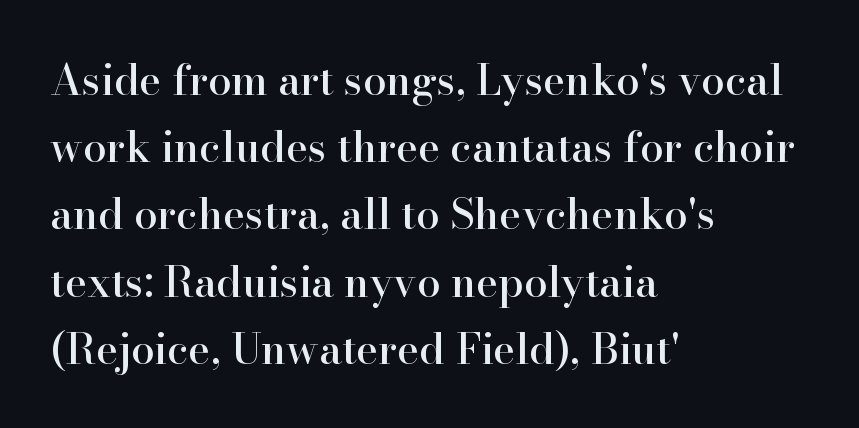
One glance says typical: line gaps are just what's usual. Ascenders rise straight up at ninety degrees. Spacing verdict: proportional, widths tailored to each character. The rendering anchors every line to the left-hand side. Descender tails drop into unmarked territory. Stroke terminals: seriffed.
